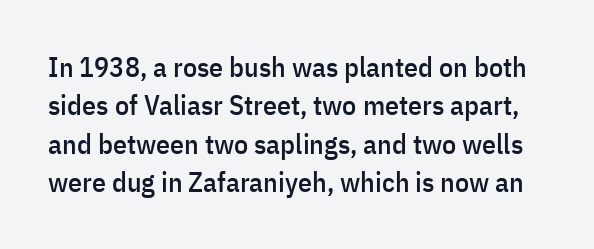
When letters stand straight like this, we call the style roman or upright. These lines are composed in type without serifs. Anything drawn beneath the words? Only blank space. A typesetter would call this proportional, since set widths differ per character. Students, observe: this is what conventionally led text looks like. The type is set solid horizontally, with unmodified tracking.
